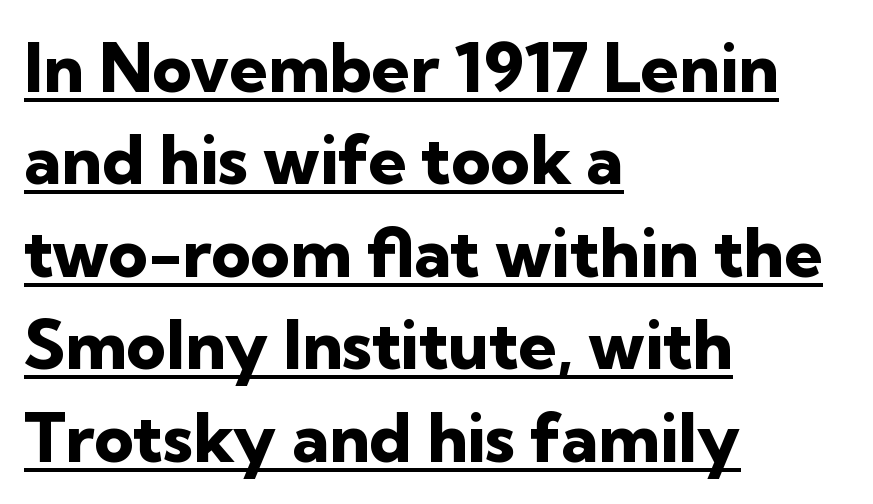
Q: Is the text bold? A: Yes.
Q: Is the text italic (slanted)? A: No, it is upright.
Q: Is the typeface a serif or a sans-serif typeface? A: Sans-serif.
Q: Is the text underlined? A: Yes.
Q: How is the paragraph aligned? A: Left-aligned.
Q: Is the spacing between letters normal or unusually wide? A: Normal.
Q: Is the spacing between lines tight, normal or loose? A: Normal.
Q: Width (condensed, normal, or wide)? A: Normal.
Q: Stroke contrast? A: Low.
Q: x-height? A: Medium.
Q: Monospaced? A: No.
